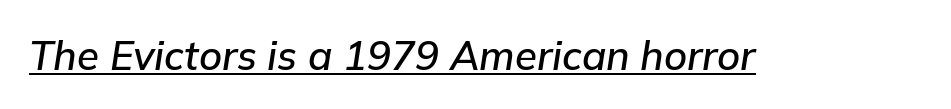
Q: Is the text italic (slanted)? A: Yes, it leans right by about 9 degrees.
Q: Is the text underlined? A: Yes.
Q: Is the spacing between letters normal or unusually wide? A: Normal.
Q: Width (condensed, normal, or wide)? A: Normal.
Q: Stroke contrast? A: Low.
Q: x-height? A: Medium.
Q: Monospaced? A: No.
